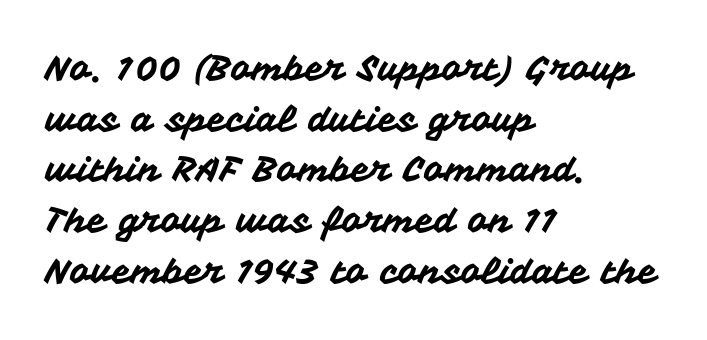
The letters carry no serifs — their stems end cleanly without finishing strokes. The glyphs are unaccompanied by any horizontal stroke below them. Notice how descenders clear the ascenders below comfortably — that's standard leading. This sample has the flowing, uneven cadence of proportional lettering. Horizontal alignment here is leftward, the default for most running prose.
